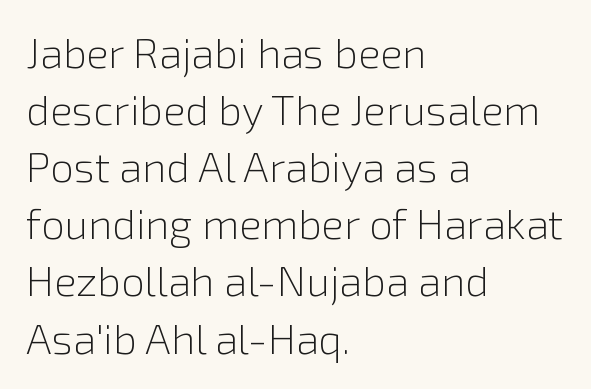
The image shows 42 px light sans-serif type, upright; set left-aligned, normal line spacing (1.36x), normal letter spacing, not underlined; a medium x-height.
